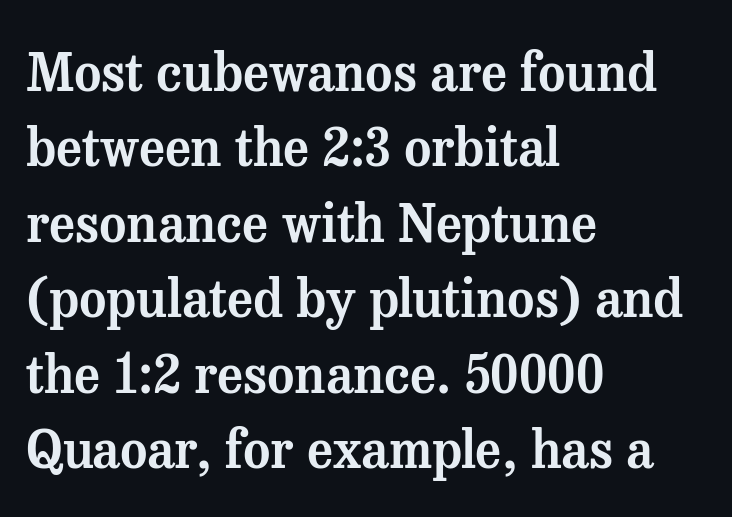
The image shows 52 px serif type, upright; set left-aligned, normal line spacing (1.45x), normal letter spacing, not underlined; medium stroke contrast and a medium x-height.
